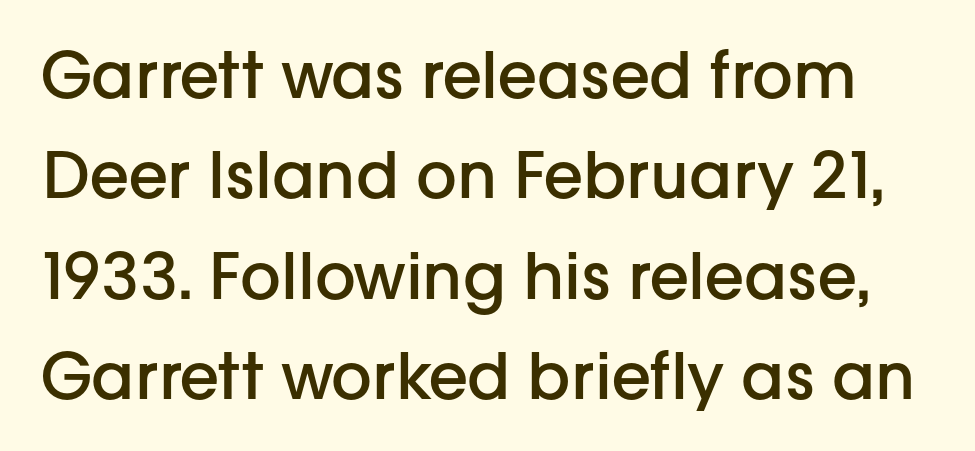
Regular leading. Here the designer chose a conventional face with non-uniform glyph widths. Every letter is mildly thick-stroked: semibold rather than bold. Quick note: underline off. The horizontal fit of the characters is conventional and even.
